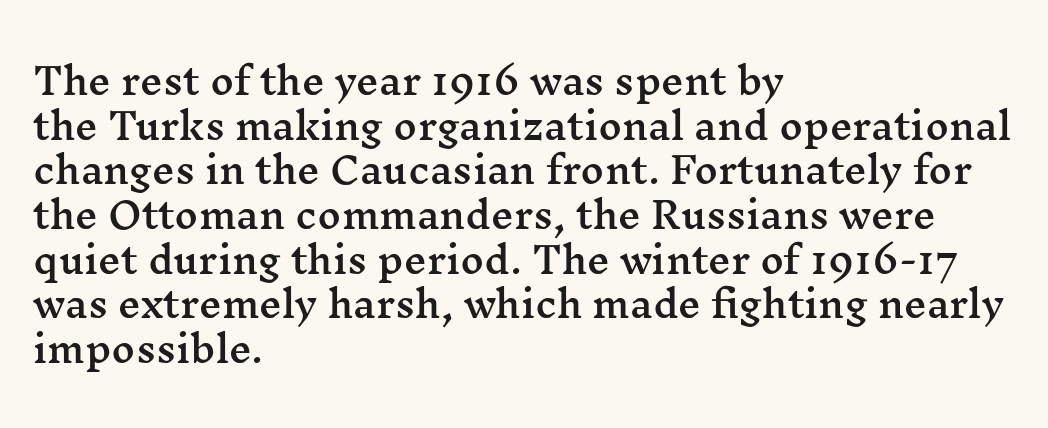
{"serif": "yes", "italic": "no", "width": "wide", "stroke_contrast": "medium", "x_height": "medium", "monospaced": "no", "underline": "no", "align": "left", "line_spacing_ratio": 1.24, "letter_spacing": "normal", "letter_spacing_em": 0.0, "glyph_px": 36}
